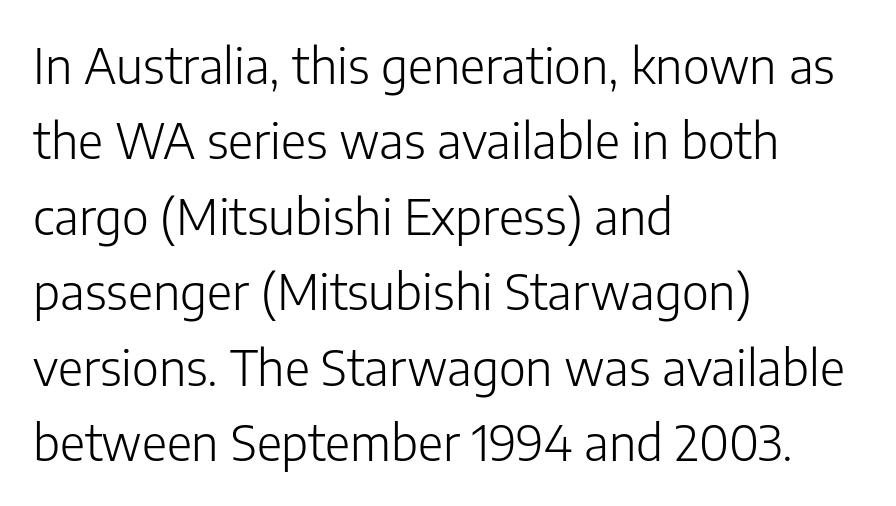
The image shows 49 px light sans-serif type, upright; set left-aligned, normal line spacing (1.54x), normal letter spacing, not underlined; low stroke contrast and a medium x-height.
